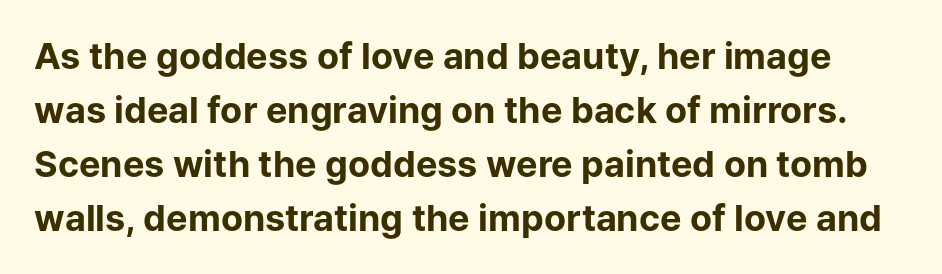
{"serif": "no", "italic": "no", "bold": "yes", "weight": "bold", "width": "normal", "stroke_contrast": "low", "x_height": "medium", "monospaced": "no", "underline": "no", "line_spacing": "normal", "line_spacing_ratio": 1.5, "letter_spacing": "normal", "letter_spacing_em": 0.0, "glyph_px": 36}
